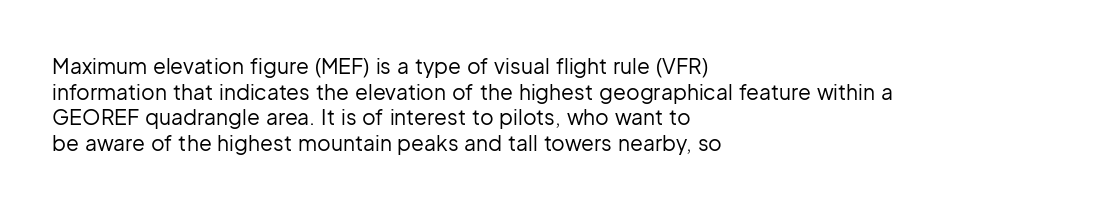
Does extra space separate the letters? No, they use regular spacing. The passage is arranged the way most books set body copy — flush left. The area under the type is left untouched. The face looks like a standard text weight, possibly lighter. Notice how the stems are strictly vertical — no italics here.
